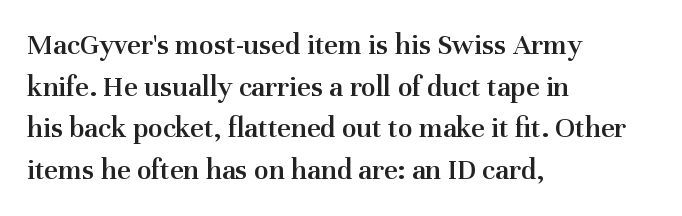
Q: Is the text bold? A: Semi-bold.
Q: Is the text italic (slanted)? A: No, it is upright.
Q: Is the typeface a serif or a sans-serif typeface? A: Serif.
Q: Is the text underlined? A: No.
Q: How is the paragraph aligned? A: Left-aligned.
Q: Is the spacing between letters normal or unusually wide? A: Normal.
Q: Is the spacing between lines tight, normal or loose? A: Normal.
Q: Width (condensed, normal, or wide)? A: Normal.
Q: Stroke contrast? A: Medium.
Q: x-height? A: Medium.
Q: Monospaced? A: No.
